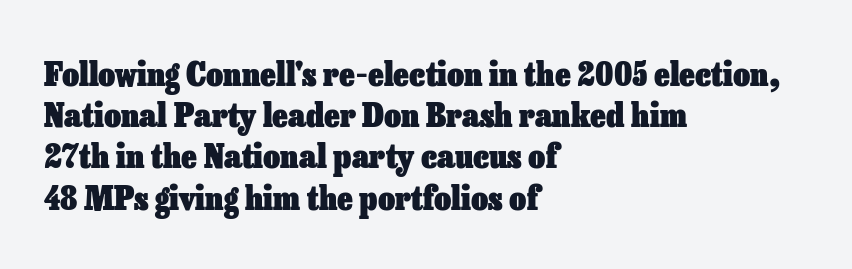
Caption: standard tracking, unaltered. This is heavy type, rendered in bold. The letters stand straight up with perfectly vertical stems. The passage is arranged the way most books set body copy — flush left. Honestly, the row spacing looks completely unremarkable.
